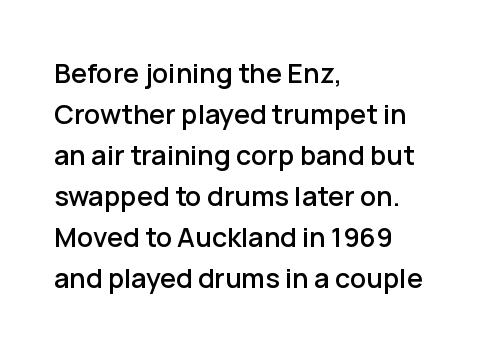
Q: Is the text italic (slanted)? A: No, it is upright.
Q: Is the text underlined? A: No.
Q: How is the paragraph aligned? A: Left-aligned.
Q: Is the spacing between letters normal or unusually wide? A: Normal.
Q: Is the spacing between lines tight, normal or loose? A: Normal.
